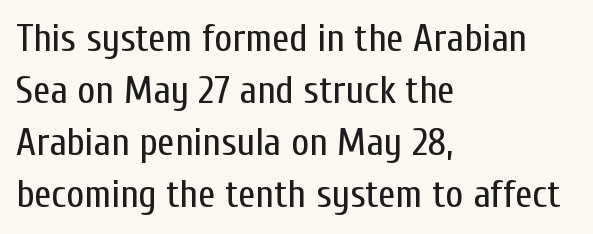
Q: Is the text bold? A: No.
Q: Is the text italic (slanted)? A: No, it is upright.
Q: Is the typeface a serif or a sans-serif typeface? A: Sans-serif.
Q: Is the text underlined? A: No.
Q: How is the paragraph aligned? A: Left-aligned.
Q: Is the spacing between letters normal or unusually wide? A: Normal.
Q: Is the spacing between lines tight, normal or loose? A: Normal.
Q: Width (condensed, normal, or wide)? A: Condensed.
Q: Stroke contrast? A: Low.
Q: x-height? A: Medium.
Q: Monospaced? A: No.
